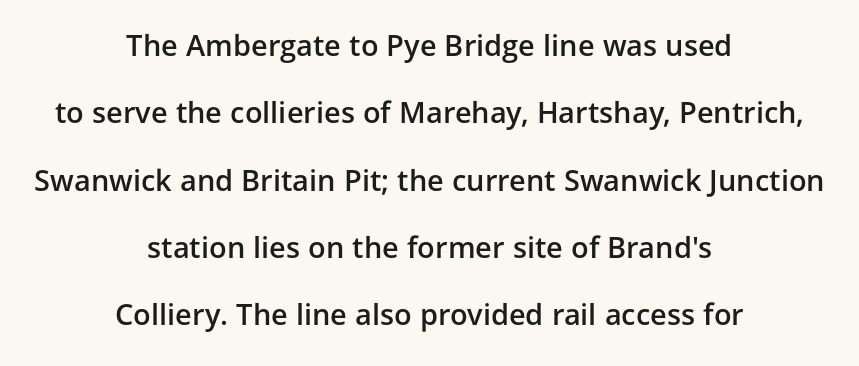
The image shows 29 px semibold sans-serif type, upright; set centered, loose line spacing (2.32x), normal letter spacing, not underlined; low stroke contrast and a medium x-height.
